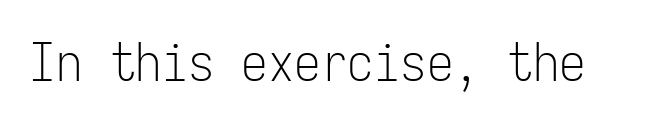
This rendering employs a face without finishing strokes, i.e., a sans-serif. Is the letter spacing exaggerated? No — it looks like the ordinary default. No word sits above an underline. The rendering uses typewriter-style spacing with identical character cells. When letters stand straight like this, we call the style roman or upright. Weight class: somewhere from thin through regular.
